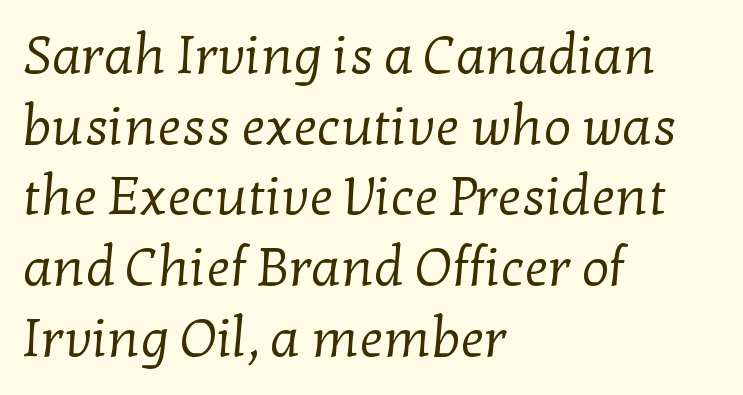
The image shows 54 px regular-weight serif type; set left-aligned, normal line spacing (1.31x), normal letter spacing, not underlined; low stroke contrast and a medium x-height.
